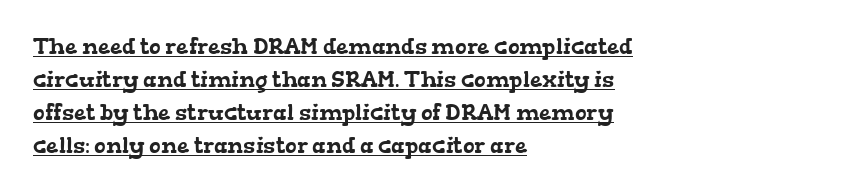
The image shows 22 px text type; set left-aligned, normal line spacing (1.5x), normal letter spacing, underlined.
